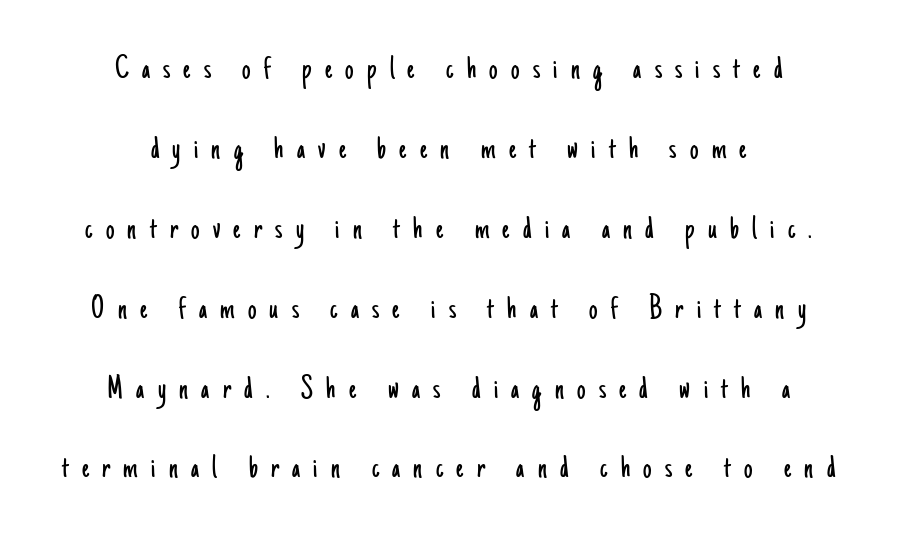
Q: Is the text bold? A: No.
Q: Is the text italic (slanted)? A: No, it is upright.
Q: Is the typeface a serif or a sans-serif typeface? A: Sans-serif.
Q: Is the text underlined? A: No.
Q: How is the paragraph aligned? A: Centered.
Q: Is the spacing between letters normal or unusually wide? A: Unusually wide.
Q: Is the spacing between lines tight, normal or loose? A: Loose.
Q: Width (condensed, normal, or wide)? A: Condensed.
Q: Stroke contrast? A: Low.
Q: x-height? A: Small.
Q: Monospaced? A: No.
